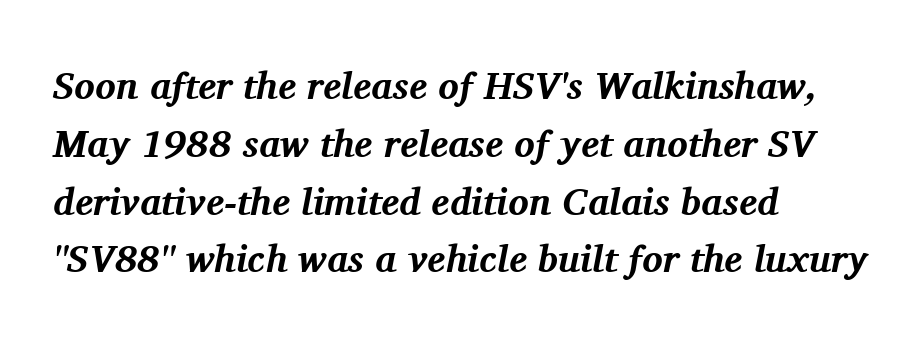
{"serif": "yes", "italic": "yes", "lean": "right", "slant_degrees": 11, "bold": "yes", "weight": "bold", "width": "normal", "stroke_contrast": "medium", "x_height": "medium", "monospaced": "no", "underline": "no", "align": "left", "line_spacing": "normal", "line_spacing_ratio": 1.52, "letter_spacing": "normal", "letter_spacing_em": 0.0, "glyph_px": 38}
